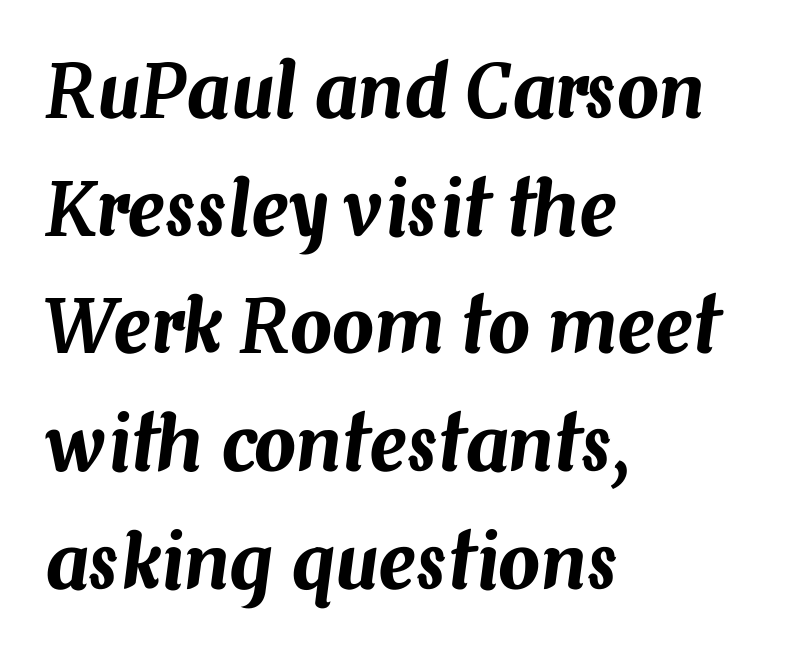
Q: Is the text italic (slanted)? A: Yes, it leans right by about 7 degrees.
Q: Is the text underlined? A: No.
Q: How is the paragraph aligned? A: Left-aligned.
Q: Is the spacing between letters normal or unusually wide? A: Normal.
Q: Is the spacing between lines tight, normal or loose? A: Normal.
Q: Width (condensed, normal, or wide)? A: Normal.
Q: Stroke contrast? A: Medium.
Q: x-height? A: Medium.
Q: Monospaced? A: No.
